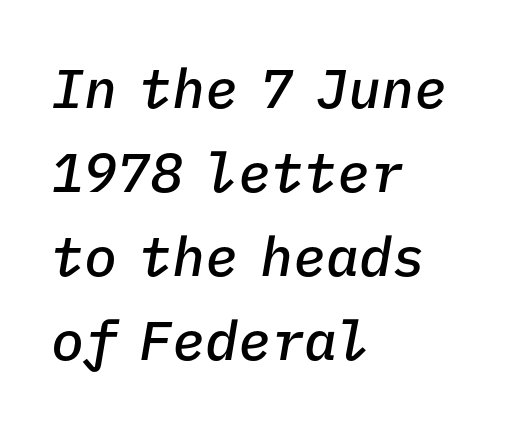
The image shows 55 px semibold type, italic (leaning right), monospaced; set left-aligned, normal line spacing (1.53x), normal letter spacing, not underlined; low stroke contrast and a medium x-height.
